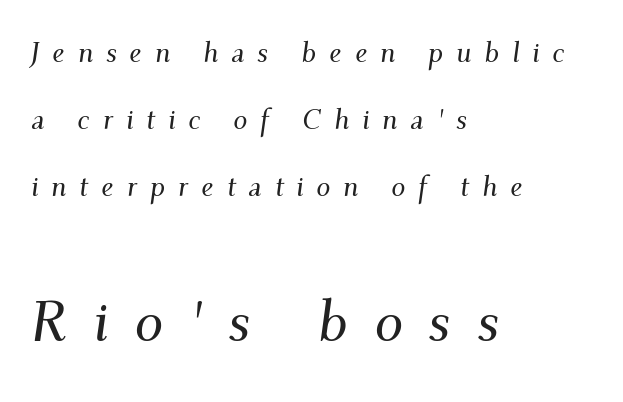
{"serif": "yes", "italic": "yes", "lean": "right", "slant_degrees": 9, "width": "normal", "stroke_contrast": "medium", "x_height": "small", "monospaced": "no", "underline": "no", "align": "left", "line_spacing": "loose", "line_spacing_ratio": 2.4, "letter_spacing": "wide", "letter_spacing_em": 0.46, "larger_block": "second", "size_ratio": 2.04, "glyph_px": 57}
